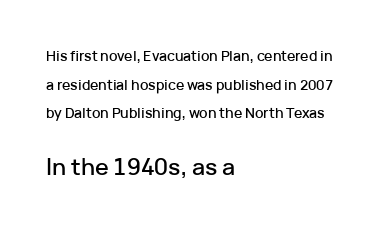
Nope, not italic — everything's standing straight. Beneath every word, the page is bare. These lines stand farther apart than default settings would place them. Size hierarchy here favors the trailing block over the leading one. The letterforms sit shoulder to shoulder at normal distance.
